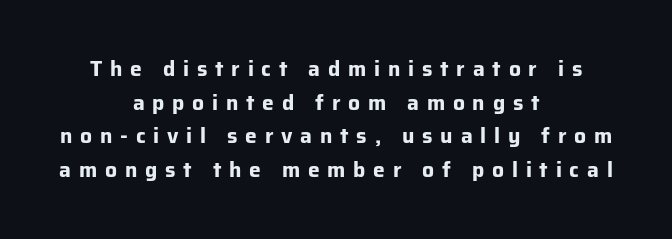
{"italic": "no", "bold": "yes", "underline": "no", "align": "center", "line_spacing": "normal", "line_spacing_ratio": 1.6, "letter_spacing": "wide", "letter_spacing_em": 0.37, "glyph_px": 21}
